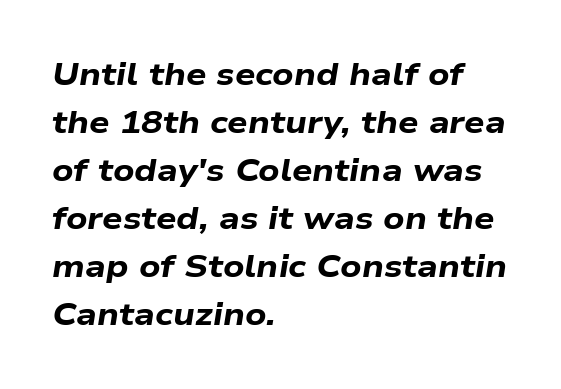
Q: Is the text bold? A: Yes.
Q: Is the text italic (slanted)? A: Yes, it leans right by about 9 degrees.
Q: Is the text underlined? A: No.
Q: How is the paragraph aligned? A: Left-aligned.
Q: Is the spacing between letters normal or unusually wide? A: Normal.
Q: Is the spacing between lines tight, normal or loose? A: Normal.
Q: Width (condensed, normal, or wide)? A: Wide.
Q: Stroke contrast? A: Low.
Q: x-height? A: Medium.
Q: Monospaced? A: No.
